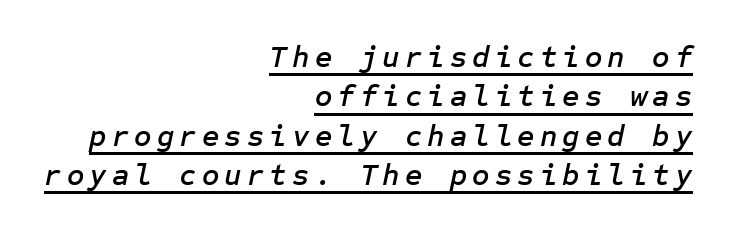
There's an unmistakable incline to the writing here. Vertically, the passage feels balanced, rows spaced as you'd expect. The paragraph shown leans on its right margin. The lettering is marked with a stroke running underneath it.
